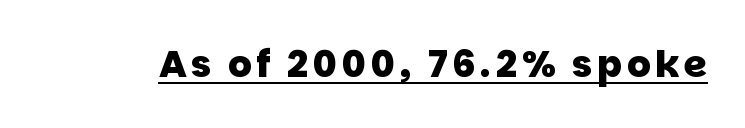
Weight: bold. Note the varied advance widths — an 'i' is clearly narrower than an 'm'. The rendering uses the underline text-decoration. The typeface chosen for these lines omits serifs.
